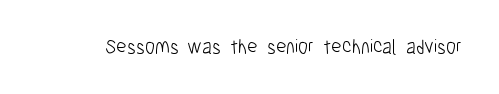
{"italic": "no", "bold": "no", "underline": "no", "letter_spacing": "normal", "letter_spacing_em": 0.0, "glyph_px": 20}
